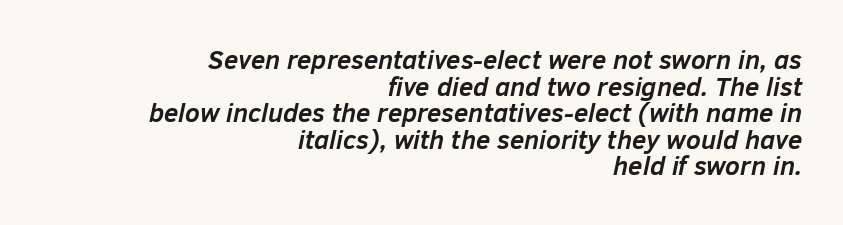
Q: Is the text bold? A: Yes.
Q: Is the text italic (slanted)? A: Yes, it leans right by about 12 degrees.
Q: Is the text underlined? A: No.
Q: How is the paragraph aligned? A: Right-aligned.
Q: Is the spacing between letters normal or unusually wide? A: Normal.
Q: Is the spacing between lines tight, normal or loose? A: Tight.
